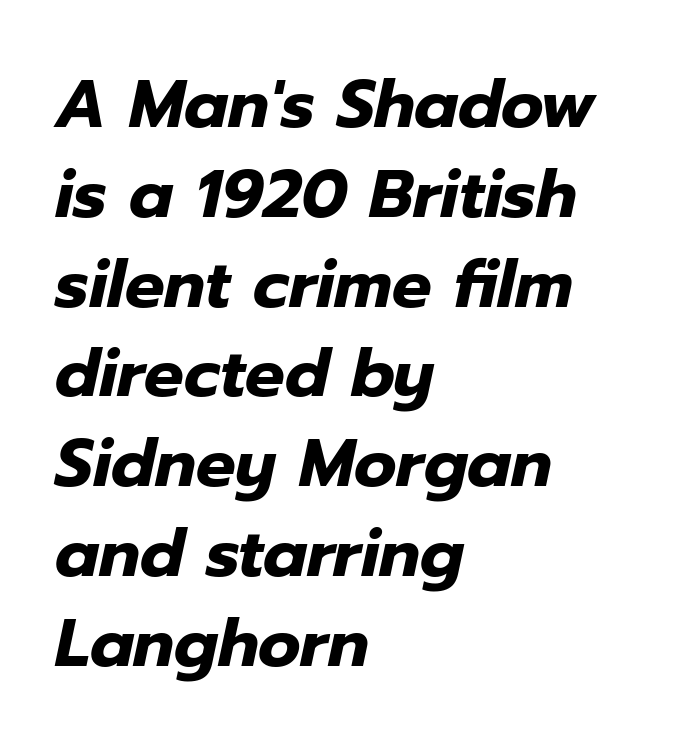
{"italic": "yes", "lean": "right", "slant_degrees": 12, "bold": "yes", "weight": "heavy", "width": "normal", "stroke_contrast": "low", "x_height": "medium", "monospaced": "no", "underline": "no", "align": "left", "line_spacing": "normal", "line_spacing_ratio": 1.36, "letter_spacing": "normal", "letter_spacing_em": 0.0, "glyph_px": 66}
